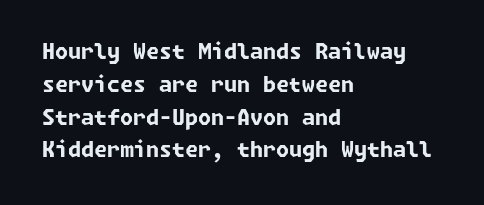
The baseline area is clear. Does extra space separate the letters? No, they use regular spacing. Evenly set lines give the paragraph a standard silhouette. These words are printed bold, with thick strokes throughout. Is the block centered? No — it sits flush against the left margin.
